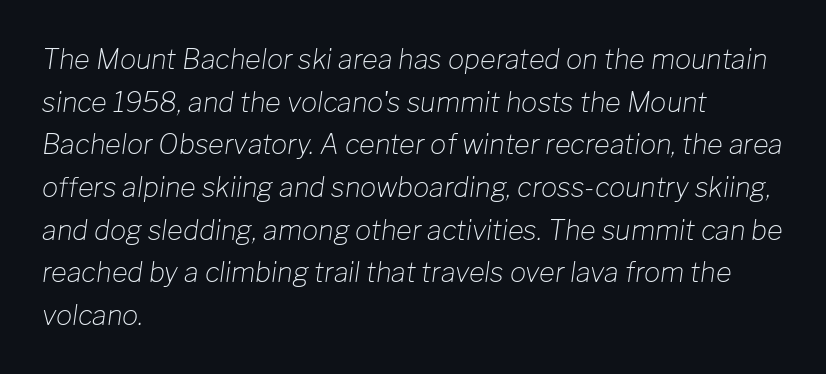
Short and long lines alike share a common starting point at left. Students, observe: this is what conventionally led text looks like. Honestly, there is no underline to notice here at all. The letterforms sit shoulder to shoulder at normal distance. Compared with a typical body face, this is equally light or lighter still. The specimen reads as italic at a glance.
